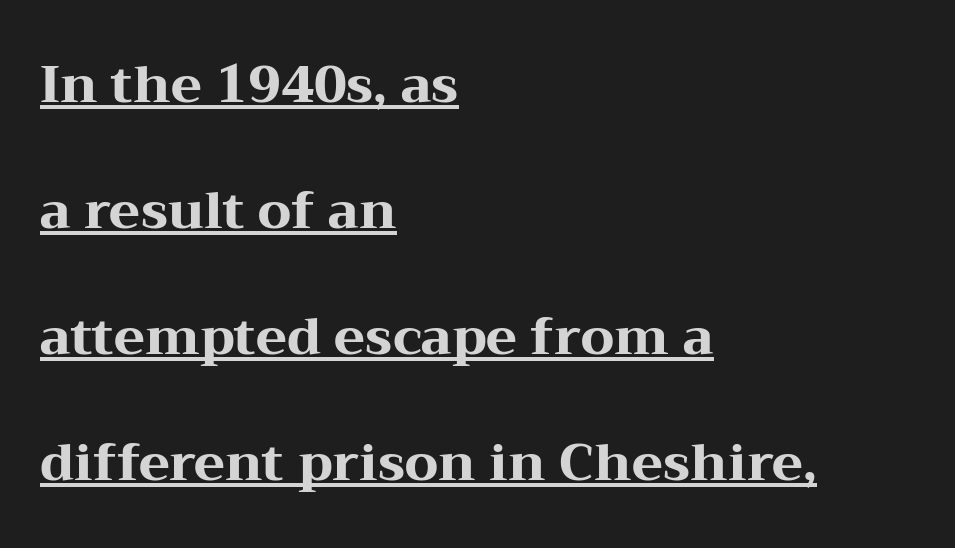
Q: Is the text bold? A: Yes.
Q: Is the text italic (slanted)? A: No, it is upright.
Q: Is the typeface a serif or a sans-serif typeface? A: Serif.
Q: Is the text underlined? A: Yes.
Q: How is the paragraph aligned? A: Left-aligned.
Q: Is the spacing between letters normal or unusually wide? A: Normal.
Q: Is the spacing between lines tight, normal or loose? A: Loose.
Q: Width (condensed, normal, or wide)? A: Wide.
Q: Stroke contrast? A: Medium.
Q: x-height? A: Medium.
Q: Monospaced? A: No.
